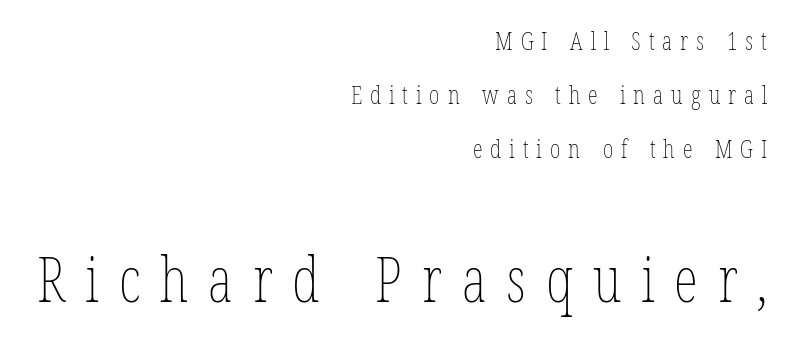
Q: Is the text bold? A: No.
Q: Is the text italic (slanted)? A: No, it is upright.
Q: Is the text underlined? A: No.
Q: How is the paragraph aligned? A: Right-aligned.
Q: Is the spacing between letters normal or unusually wide? A: Unusually wide.
Q: Is the spacing between lines tight, normal or loose? A: Loose.
Q: Which block of text is set in a larger size, the first (top) or the second (bottom)? A: The second (bottom) one.
Q: Width (condensed, normal, or wide)? A: Condensed.
Q: Stroke contrast? A: Low.
Q: x-height? A: Medium.
Q: Monospaced? A: No.
